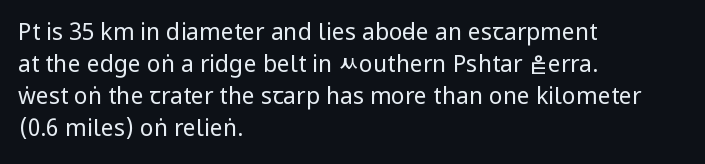
Caption: standard tracking, unaltered. Does the leading feel generous? No, just average. The lines are quadded left. Check the space under the baseline: it is left empty.
